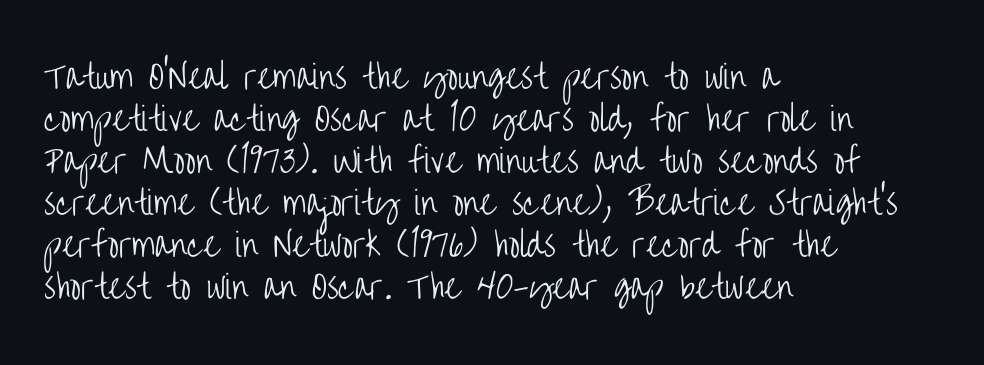
{"serif": "no", "italic": "no", "bold": "no", "weight": "light", "width": "condensed", "stroke_contrast": "low", "x_height": "large", "monospaced": "no", "underline": "no", "align": "left", "line_spacing": "normal", "line_spacing_ratio": 1.31, "letter_spacing": "normal", "letter_spacing_em": 0.0, "glyph_px": 32}
